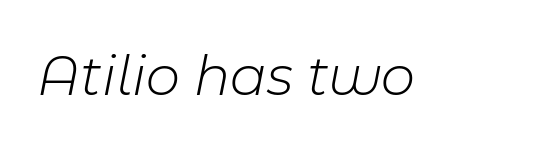
The image shows 59 px light type, italic (leaning right); set normal letter spacing, not underlined; low stroke contrast and a medium x-height.
